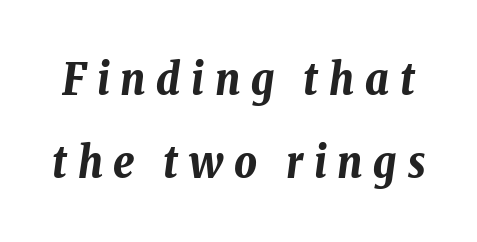
The image shows 44 px bold, condensed type, italic (leaning right); set line spacing 1.88x, unusually wide letter spacing (+0.24 em), not underlined; low stroke contrast and a medium x-height.
